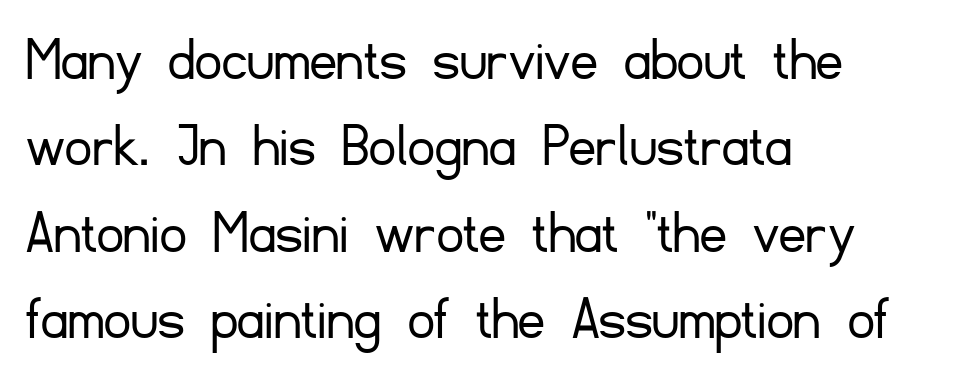
{"serif": "no", "italic": "no", "bold": "no", "weight": "light", "width": "normal", "stroke_contrast": "low", "x_height": "small", "monospaced": "no", "underline": "no", "align": "left", "line_spacing": "normal", "line_spacing_ratio": 1.33, "letter_spacing": "normal", "letter_spacing_em": 0.0, "glyph_px": 65}
